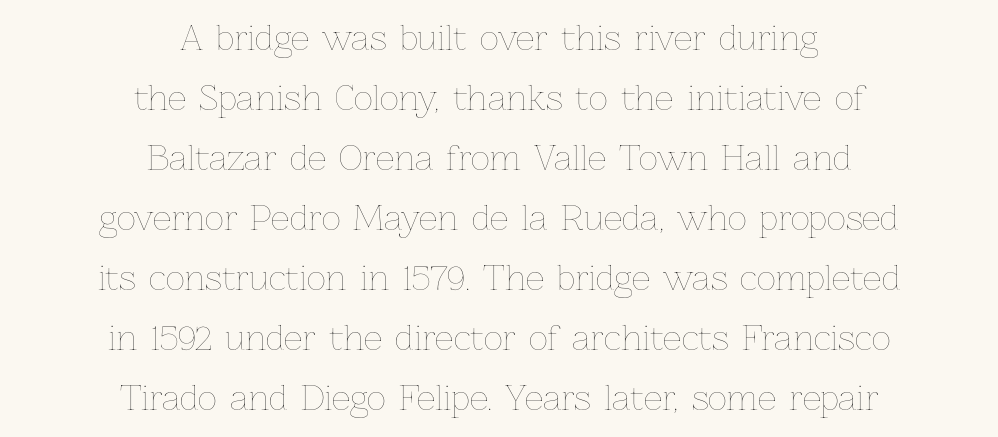
The image shows 33 px thin type, upright; set centered, line spacing 1.82x, normal letter spacing, not underlined; low stroke contrast and a medium x-height.
